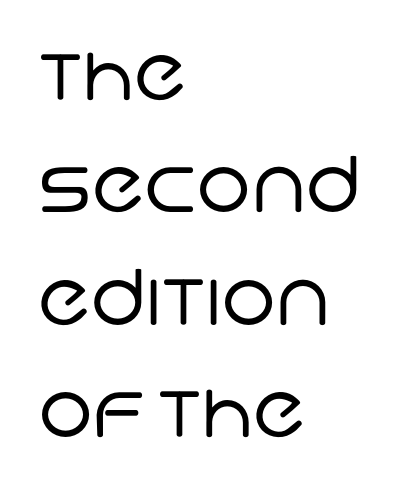
Grotesque or geometric, the face here clearly has no serifs. Caption: face not bold, strokes unweighted. Line beginnings align vertically; line endings do not. This sample keeps an unexceptional amount of space between lines. A typesetter would call this proportional, since set widths differ per character. The gap between lines stays unmarked.
